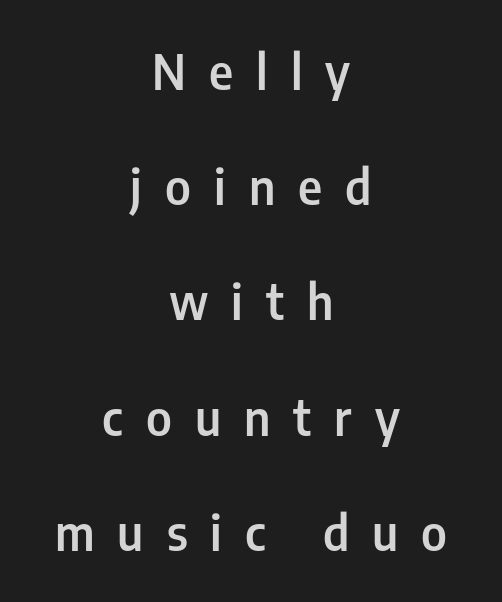
The image shows 48 px semibold, condensed sans-serif type, upright; set centered, loose line spacing (2.4x), unusually wide letter spacing (+0.48 em), not underlined; low stroke contrast and a medium x-height.
